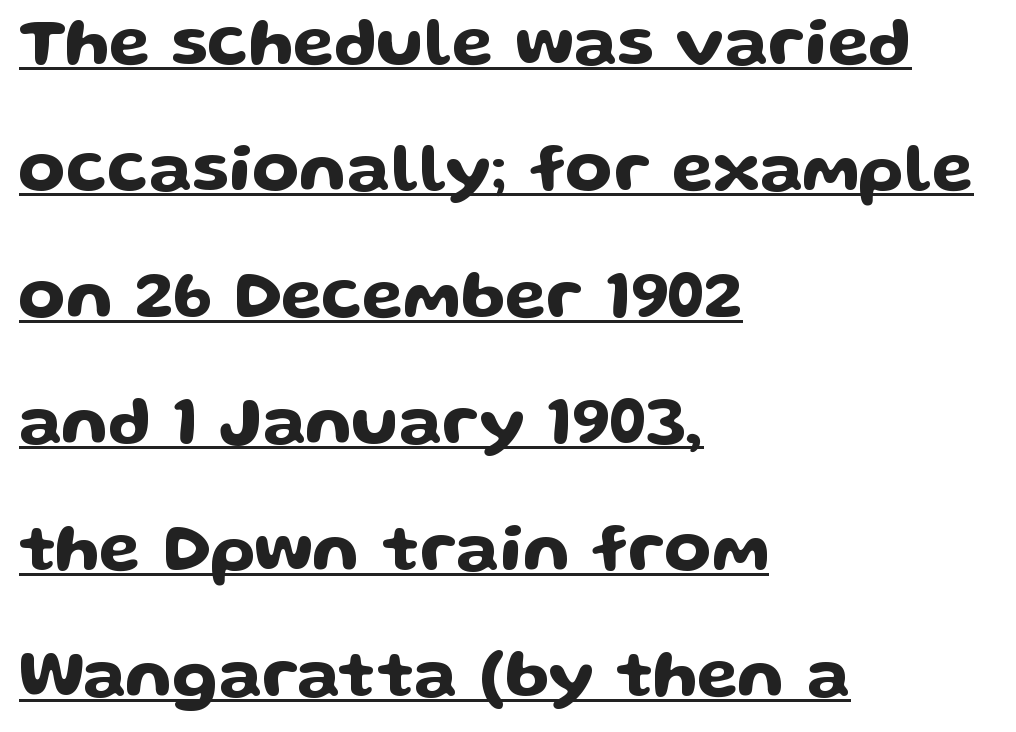
The image shows 68 px wide sans-serif type, upright; set left-aligned, line spacing 1.86x, normal letter spacing, underlined; low stroke contrast and a medium x-height.
